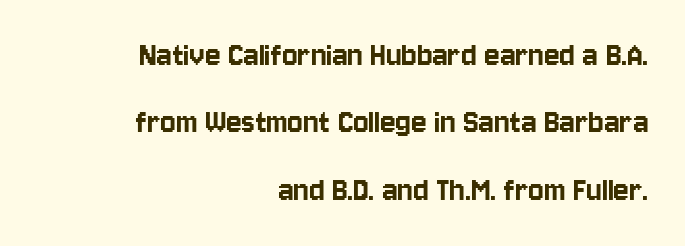
The strip under each line holds only bare page. The passage shown is typed in a proportional face where columns would drift. Characters remain perfectly vertical along every line. A sans-serif font was chosen for this passage. The horizontal fit of the characters is conventional and even. Horizontally, the lines are justified to the trailing edge only.
